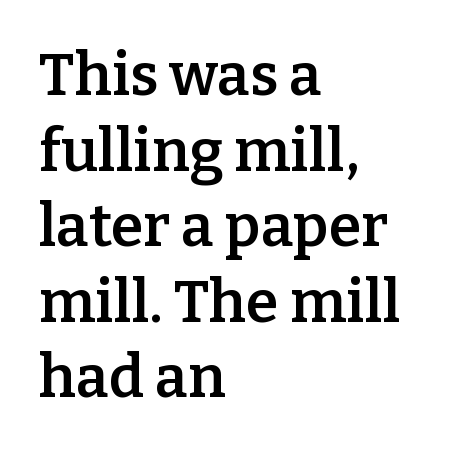
The image shows 59 px semibold serif type, upright; set left-aligned, normal line spacing (1.28x), normal letter spacing, not underlined; low stroke contrast and a medium x-height.
